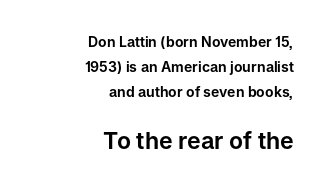
{"italic": "no", "underline": "no", "align": "right", "line_spacing_ratio": 1.78, "letter_spacing": "normal", "letter_spacing_em": 0.0, "larger_block": "second", "size_ratio": 1.64, "glyph_px": 23}
